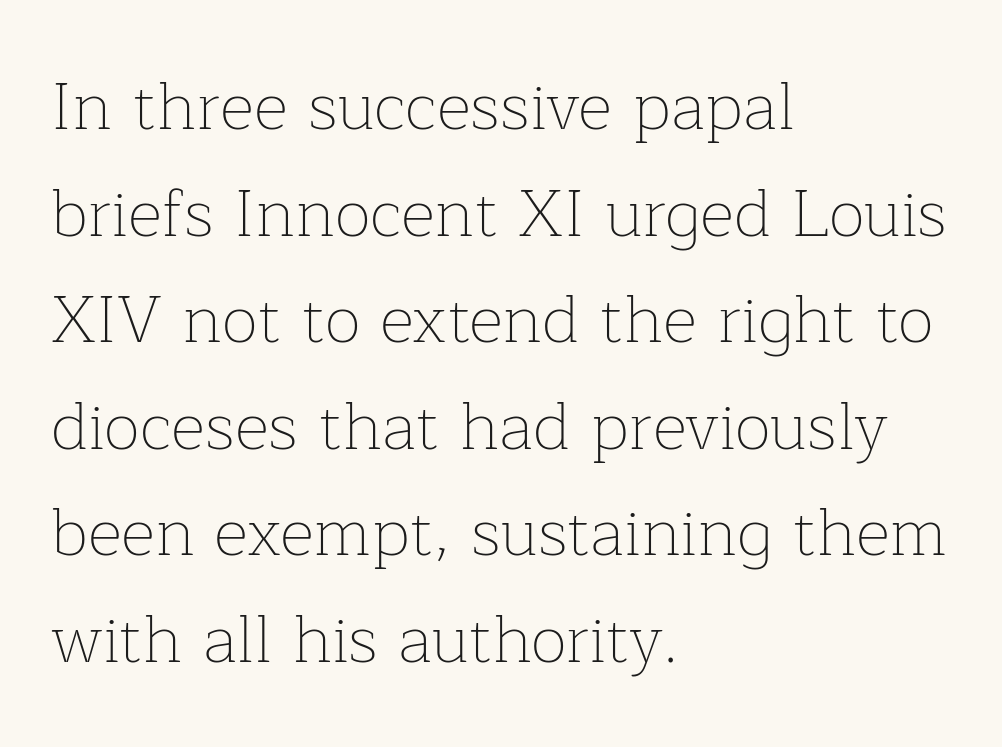
{"serif": "yes", "italic": "no", "bold": "no", "weight": "thin", "width": "normal", "stroke_contrast": "low", "x_height": "medium", "monospaced": "no", "underline": "no", "align": "left", "line_spacing": "normal", "line_spacing_ratio": 1.59, "letter_spacing": "normal", "letter_spacing_em": 0.0, "glyph_px": 67}
